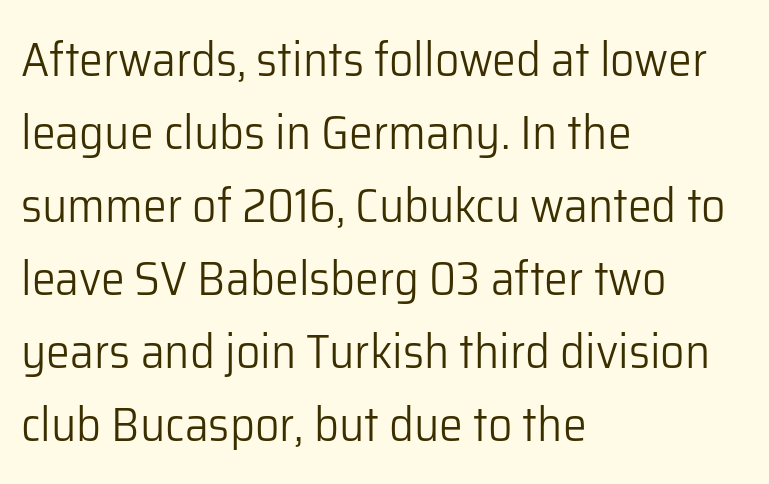
If you drew a line through each stem, it would be perfectly vertical. Is this a fixed-width face? No — the glyphs have proportional, varying widths. Line spacing here is normal. The words here are not underlined. Horizontally, the lines are justified to the leading edge only. You can tell from the bare stems that sans-serif type was used.
